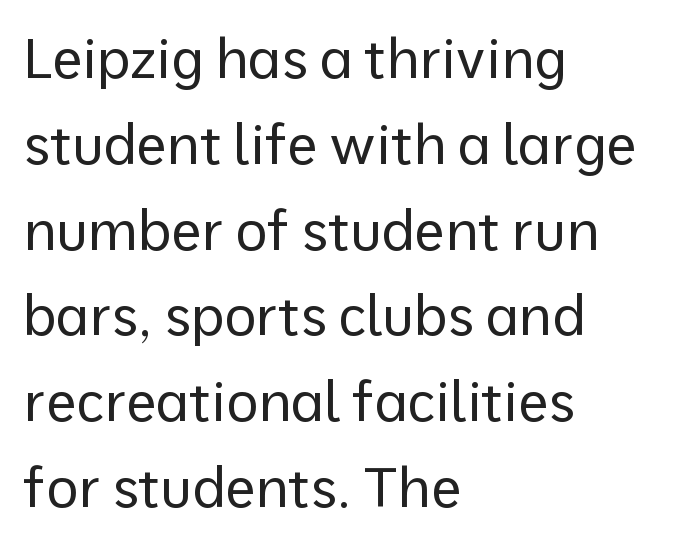
Q: Is the text bold? A: No.
Q: Is the text italic (slanted)? A: No, it is upright.
Q: Is the typeface a serif or a sans-serif typeface? A: Sans-serif.
Q: Is the text underlined? A: No.
Q: How is the paragraph aligned? A: Left-aligned.
Q: Is the spacing between letters normal or unusually wide? A: Normal.
Q: Is the spacing between lines tight, normal or loose? A: Normal.
Q: Width (condensed, normal, or wide)? A: Normal.
Q: Stroke contrast? A: Low.
Q: x-height? A: Medium.
Q: Monospaced? A: No.
